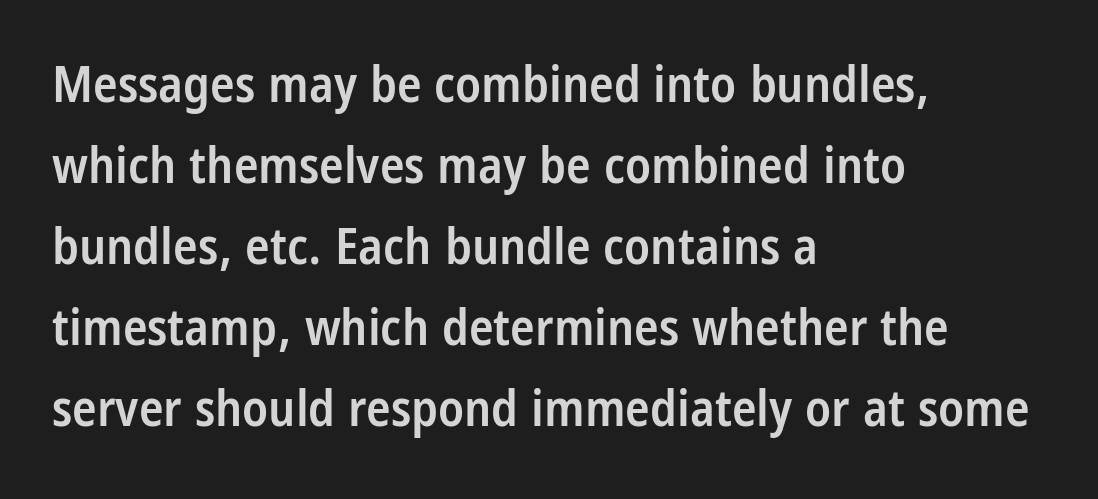
Line beginnings align vertically; line endings do not. A typesetter would call this proportional, since set widths differ per character. Nobody drew a line under any word here. The rendering uses a moderate line-height, typical for paragraphs.
